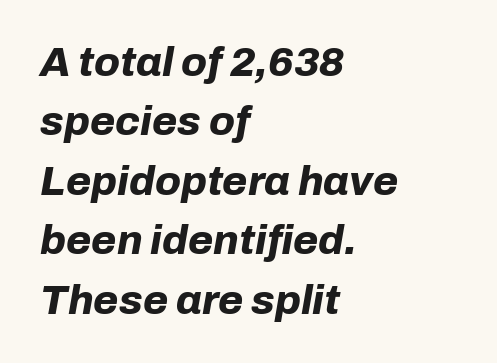
Q: Is the text bold? A: Yes.
Q: Is the text italic (slanted)? A: Yes, it leans right by about 10 degrees.
Q: Is the text underlined? A: No.
Q: How is the paragraph aligned? A: Left-aligned.
Q: Is the spacing between letters normal or unusually wide? A: Normal.
Q: Is the spacing between lines tight, normal or loose? A: Normal.
Q: Width (condensed, normal, or wide)? A: Normal.
Q: Stroke contrast? A: Low.
Q: x-height? A: Medium.
Q: Monospaced? A: No.
